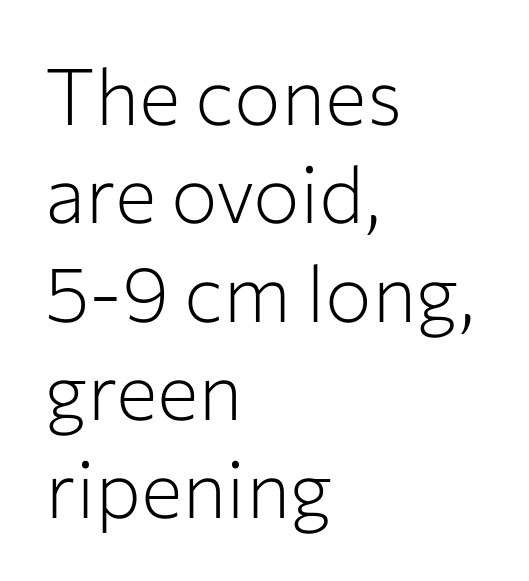
The image shows 78 px light sans-serif type, upright; set left-aligned, normal line spacing (1.26x), normal letter spacing, not underlined; low stroke contrast and a medium x-height.
